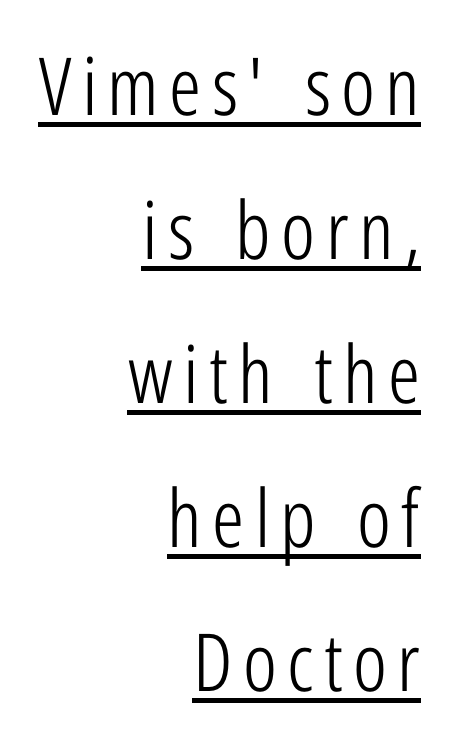
Q: Is the text bold? A: No.
Q: Is the text italic (slanted)? A: No, it is upright.
Q: Is the typeface a serif or a sans-serif typeface? A: Sans-serif.
Q: Is the text underlined? A: Yes.
Q: How is the paragraph aligned? A: Right-aligned.
Q: Width (condensed, normal, or wide)? A: Condensed.
Q: Stroke contrast? A: Low.
Q: x-height? A: Medium.
Q: Monospaced? A: No.
